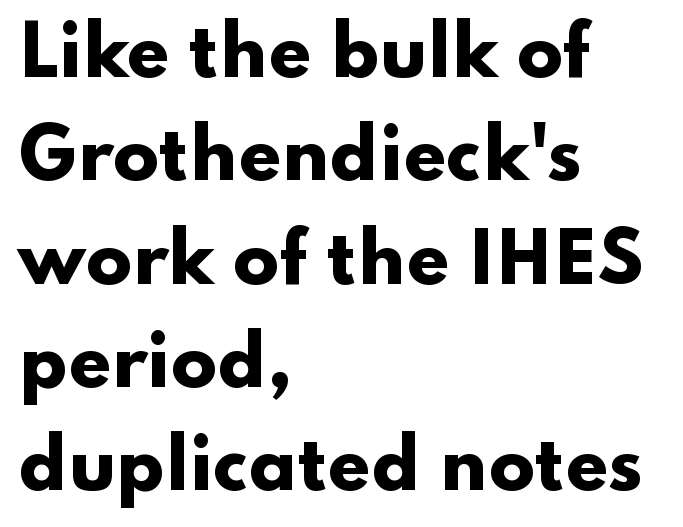
Nothing sits at the stroke ends, so this counts as sans-serif. If you drew a ruler down the left edge, every line would touch it. A typesetter would call this leading conventional body-copy spacing. These words are printed bold, with thick strokes throughout. Honestly, there is no underline to notice here at all. Looks like regular typesetting: each glyph gets only the width it needs.
